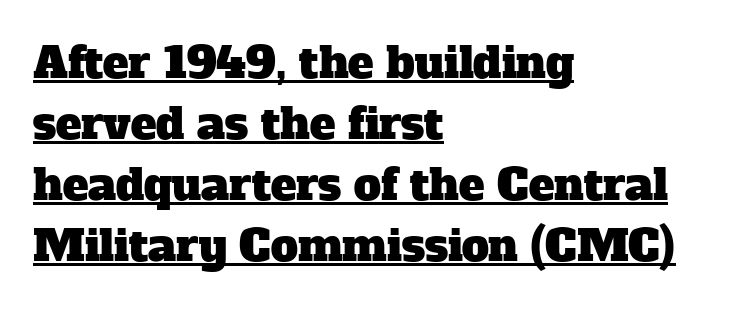
Every row of glyphs begins at an identical x-position on the left. Tracking value appears to be zero — textbook default spacing. This sample keeps an unexceptional amount of space between lines. The face used here is proportionally spaced, like ordinary book or web type. In designer terms, the underline attribute is active on this setting.
